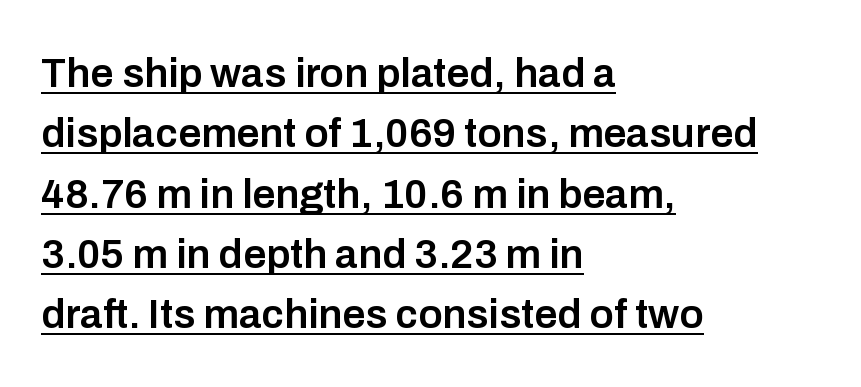
Q: Is the text bold? A: Semi-bold.
Q: Is the text italic (slanted)? A: No, it is upright.
Q: Is the typeface a serif or a sans-serif typeface? A: Sans-serif.
Q: Is the text underlined? A: Yes.
Q: How is the paragraph aligned? A: Left-aligned.
Q: Is the spacing between letters normal or unusually wide? A: Normal.
Q: Is the spacing between lines tight, normal or loose? A: Normal.
Q: Width (condensed, normal, or wide)? A: Normal.
Q: Stroke contrast? A: Low.
Q: x-height? A: Medium.
Q: Monospaced? A: No.
